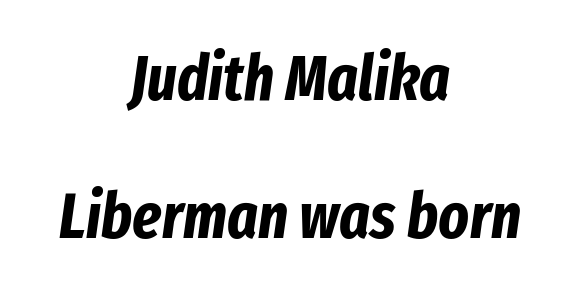
The image shows 64 px bold, condensed type, italic (leaning right); set centered, loose line spacing (2.16x), normal letter spacing, not underlined; low stroke contrast and a medium x-height.
